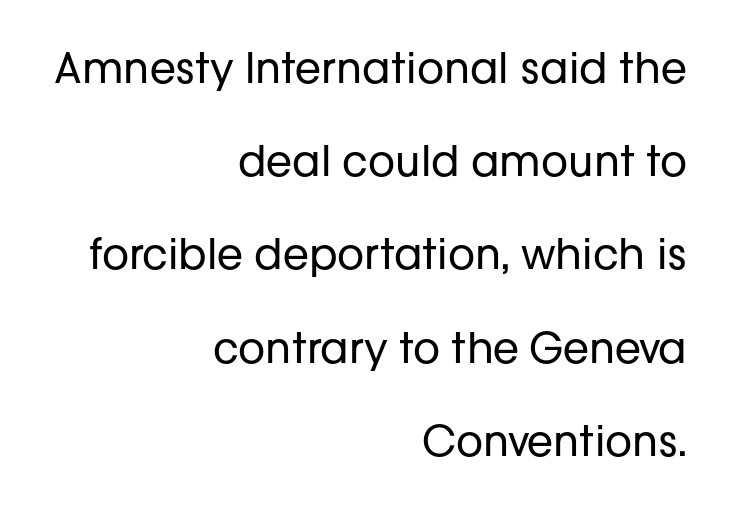
{"serif": "no", "italic": "no", "bold": "no", "weight": "regular", "width": "normal", "stroke_contrast": "low", "x_height": "medium", "monospaced": "no", "underline": "no", "align": "right", "line_spacing": "loose", "line_spacing_ratio": 2.22, "letter_spacing": "normal", "letter_spacing_em": 0.0, "glyph_px": 42}
